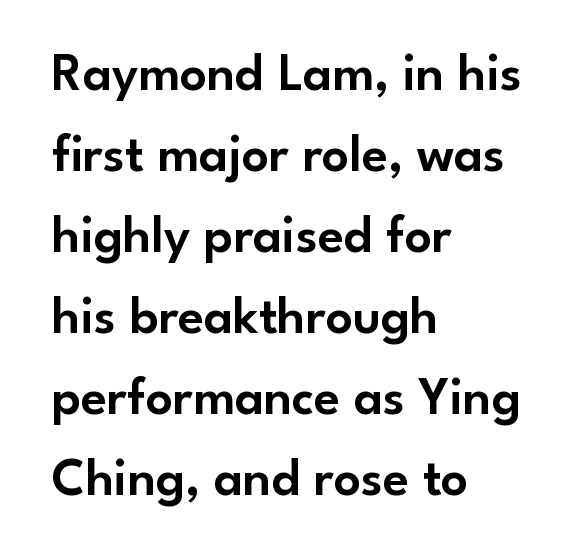
{"serif": "no", "italic": "no", "width": "normal", "stroke_contrast": "low", "x_height": "small", "monospaced": "no", "underline": "no", "align": "left", "line_spacing": "normal", "line_spacing_ratio": 1.53, "letter_spacing": "normal", "letter_spacing_em": 0.0, "glyph_px": 53}
